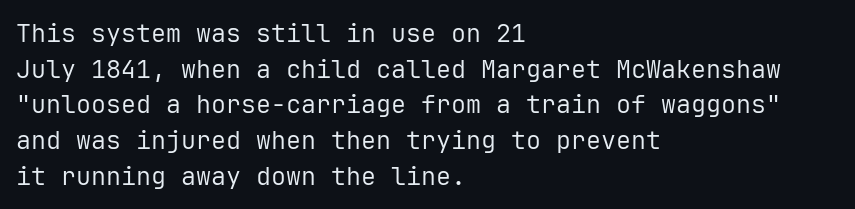
{"italic": "no", "bold": "no", "underline": "no", "align": "left", "line_spacing": "normal", "line_spacing_ratio": 1.43, "letter_spacing": "normal", "letter_spacing_em": 0.0, "glyph_px": 25}
